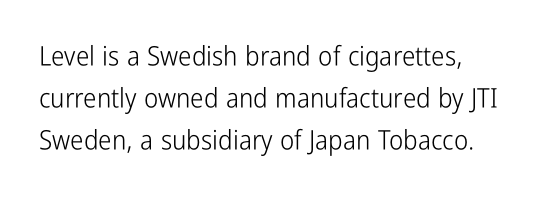
Each new line begins a customary step beneath the previous one. The passage shown is not underscored anywhere. Weight: not bold — regular or lighter. Nope, not italic — everything's standing straight. A classic flush-left, rag-right setting is used for this passage.
